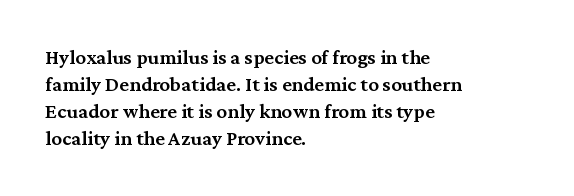
The typography opts for an upright posture over an oblique one. The typesetting leans somewhat heavy: a semibold. Look at the tracking — it's just the regular setting, nothing added. Bare-footed words on every line. Summary of vertical rhythm: regular, with standard interline spacing. The paragraph shown leans on its left margin.
